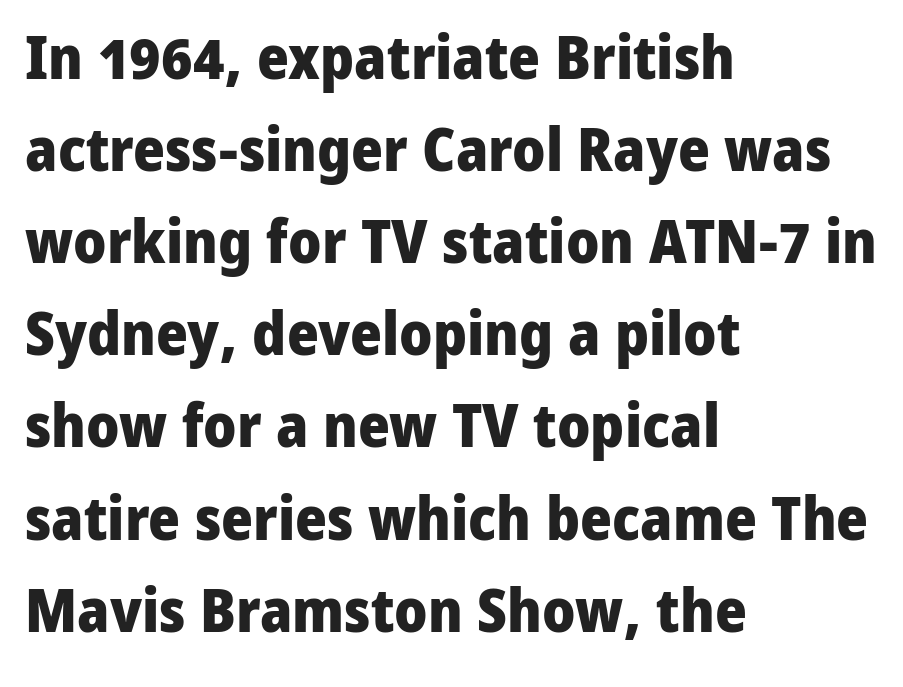
The image shows 61 px heavy sans-serif type, upright; set left-aligned, normal line spacing (1.51x), normal letter spacing, not underlined; low stroke contrast and a medium x-height.
